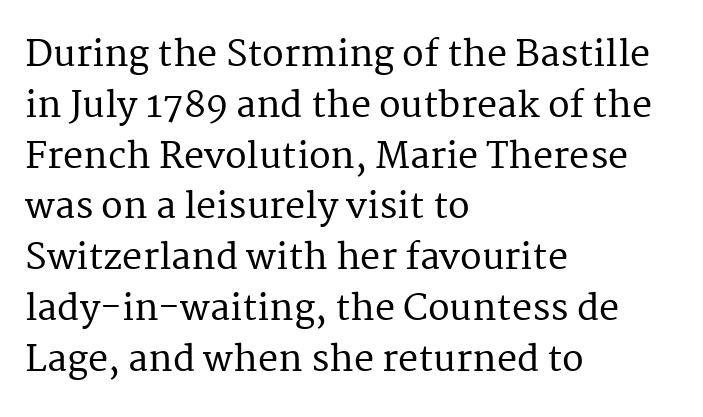
The image shows 36 px serif type, upright; set left-aligned, normal line spacing (1.41x), normal letter spacing, not underlined; medium stroke contrast and a medium x-height.
